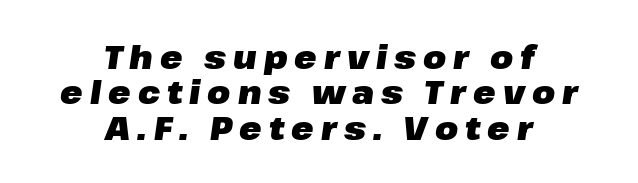
The image shows 33 px heavy type, italic (leaning right); set centered, tight line spacing (1.07x), unusually wide letter spacing (+0.21 em), not underlined; low stroke contrast and a medium x-height.
